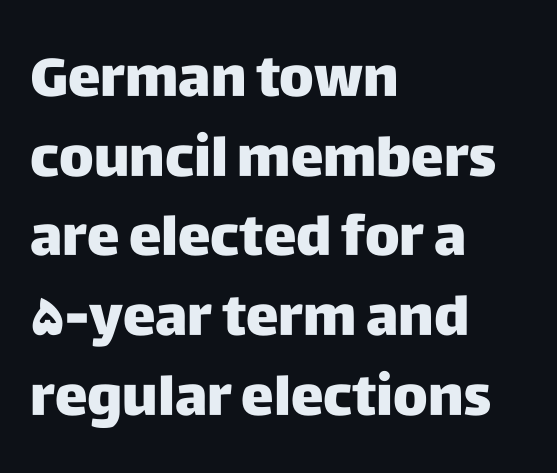
Q: Is the text italic (slanted)? A: No, it is upright.
Q: Is the typeface a serif or a sans-serif typeface? A: Sans-serif.
Q: Is the text underlined? A: No.
Q: How is the paragraph aligned? A: Left-aligned.
Q: Is the spacing between letters normal or unusually wide? A: Normal.
Q: Is the spacing between lines tight, normal or loose? A: Normal.
Q: Width (condensed, normal, or wide)? A: Normal.
Q: Stroke contrast? A: Low.
Q: x-height? A: Large.
Q: Monospaced? A: No.
